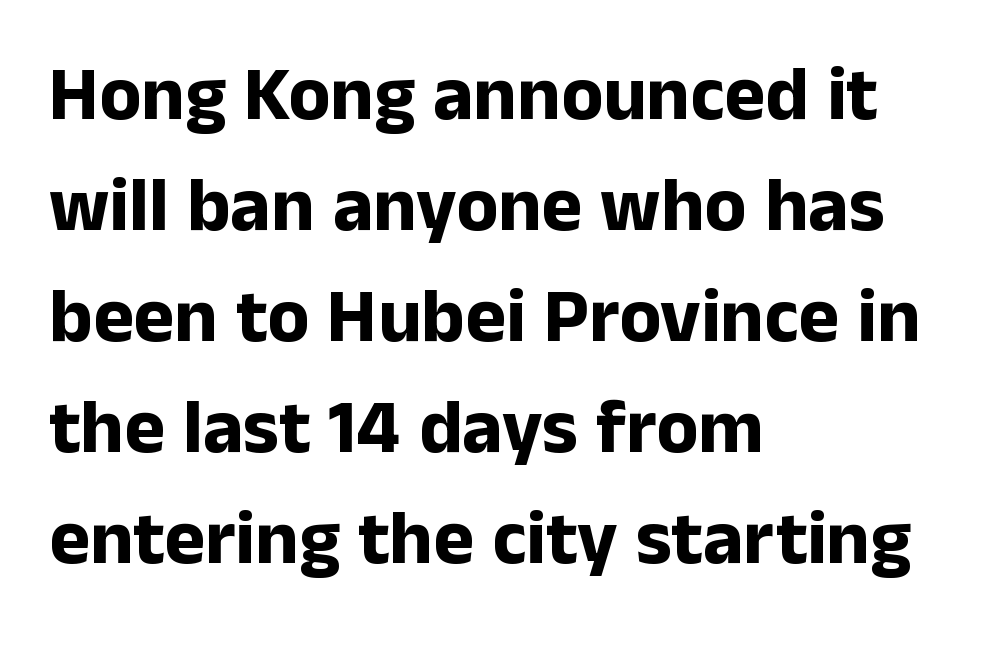
The image shows 77 px bold sans-serif type, upright; set left-aligned, normal line spacing (1.44x), normal letter spacing, not underlined; low stroke contrast and a medium x-height.
